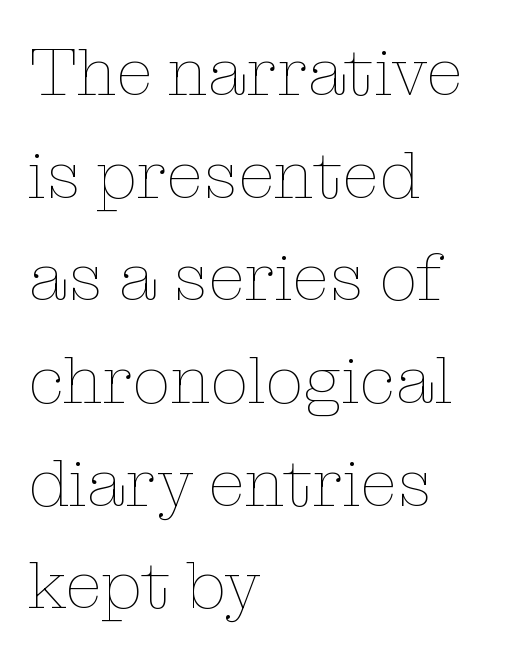
The image shows 68 px thin type, upright; set left-aligned, normal line spacing (1.51x), normal letter spacing, not underlined; low stroke contrast and a medium x-height.
